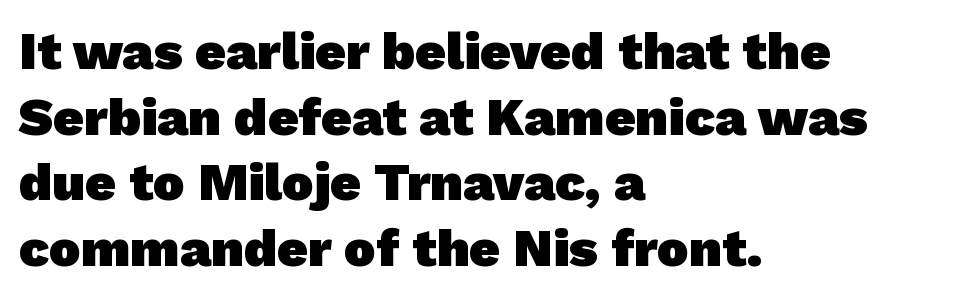
I'd describe the lettering as bold — thick and assertive. The face used here is rendered with its standard letterfit. Looks like regular typesetting: each glyph gets only the width it needs. Which margin do the lines hug? The left one — the right edge is uneven. This sample uses a sans-serif face.
